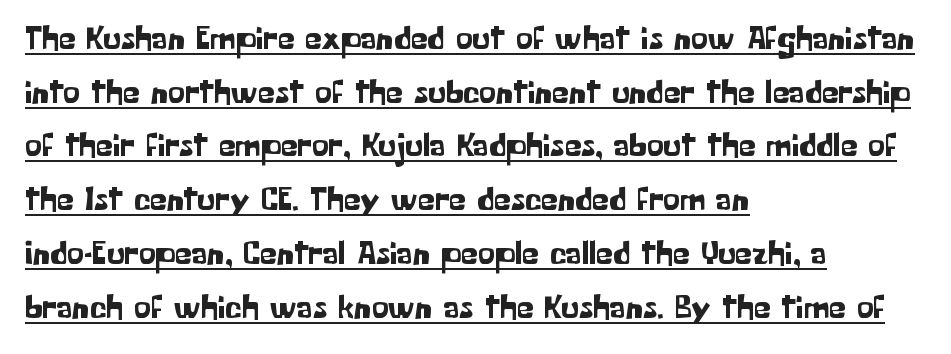
The image shows 34 px sans-serif type, upright; set left-aligned, normal line spacing (1.58x), normal letter spacing, underlined; low stroke contrast and a medium x-height.
